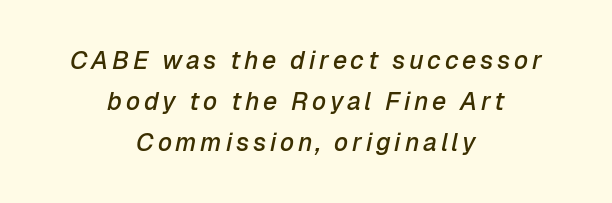
{"italic": "yes", "lean": "right", "slant_degrees": 12, "bold": "semi", "underline": "no", "align": "center", "line_spacing": "normal", "line_spacing_ratio": 1.65, "glyph_px": 25}
